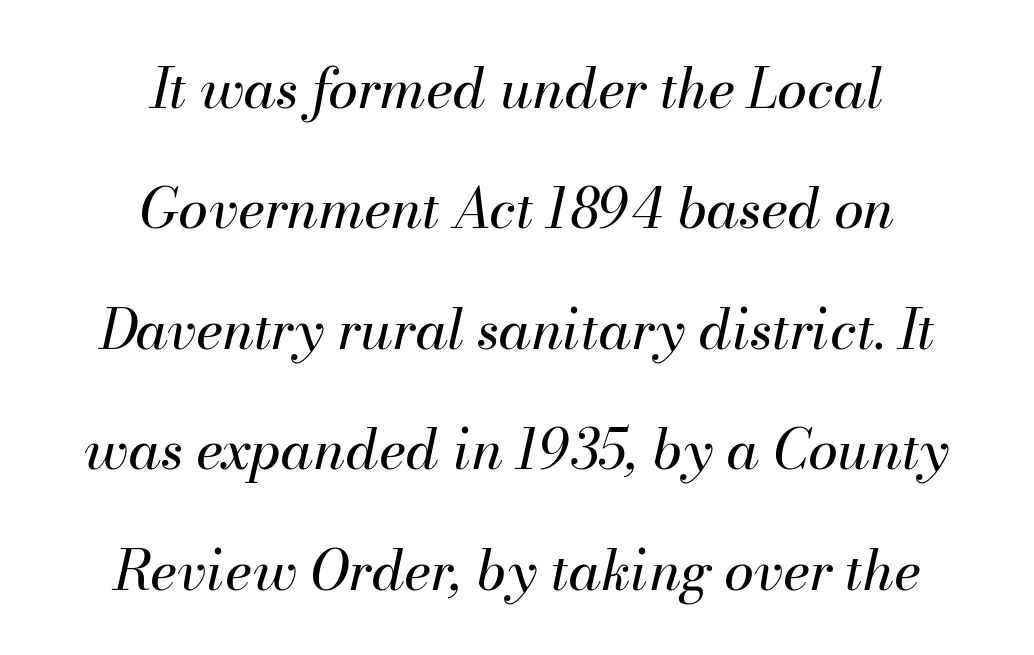
The image shows 54 px regular-weight type, italic (leaning right); set centered, loose line spacing (2.23x), normal letter spacing, not underlined; medium stroke contrast and a small x-height.
